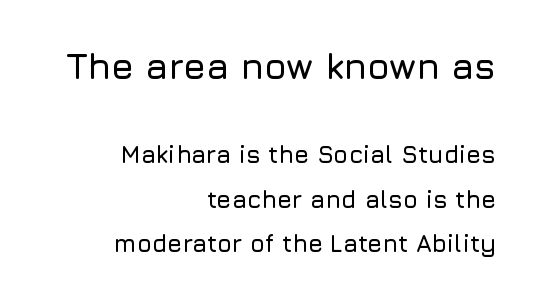
{"serif": "no", "italic": "no", "width": "normal", "stroke_contrast": "low", "x_height": "medium", "monospaced": "no", "underline": "no", "align": "right", "line_spacing_ratio": 1.85, "letter_spacing": "normal", "letter_spacing_em": 0.0, "larger_block": "first", "size_ratio": 1.5, "glyph_px": 36}
